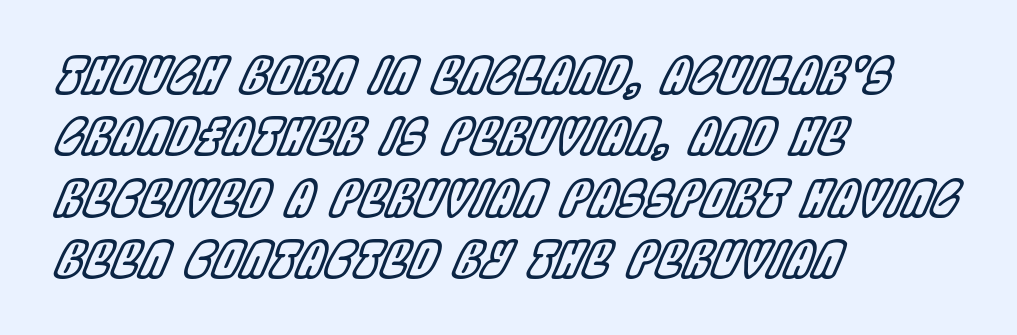
Q: Is the text italic (slanted)? A: Yes, it leans right by about 22 degrees.
Q: Is the text underlined? A: No.
Q: How is the paragraph aligned? A: Left-aligned.
Q: Is the spacing between letters normal or unusually wide? A: Normal.
Q: Width (condensed, normal, or wide)? A: Condensed.
Q: x-height? A: Large.
Q: Monospaced? A: No.
